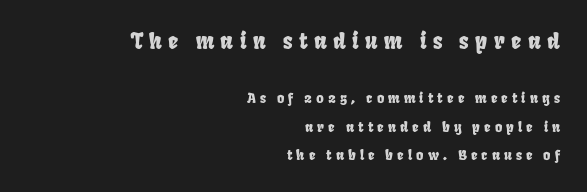
Type without underlining. Horizontally, the lines are justified to the trailing edge only. Typesetter's note — upper block bumped up in size, lower block left smaller. These lines have a slow, spaced-out rhythm from letter to letter.
